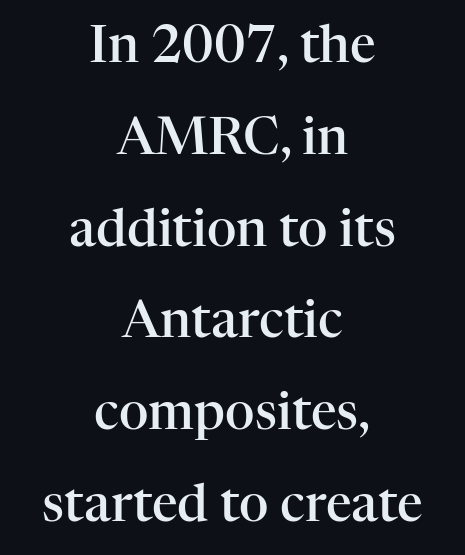
Q: Is the text bold? A: Semi-bold.
Q: Is the text italic (slanted)? A: No, it is upright.
Q: Is the typeface a serif or a sans-serif typeface? A: Serif.
Q: Is the text underlined? A: No.
Q: How is the paragraph aligned? A: Centered.
Q: Is the spacing between letters normal or unusually wide? A: Normal.
Q: Width (condensed, normal, or wide)? A: Normal.
Q: Stroke contrast? A: High.
Q: x-height? A: Medium.
Q: Monospaced? A: No.
